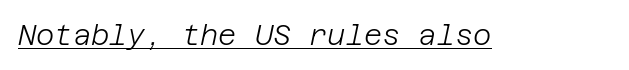
Q: Is the text bold? A: No.
Q: Is the text italic (slanted)? A: Yes, it leans right by about 12 degrees.
Q: Is the text underlined? A: Yes.
Q: Is the spacing between letters normal or unusually wide? A: Normal.
Q: Width (condensed, normal, or wide)? A: Normal.
Q: Stroke contrast? A: Low.
Q: x-height? A: Large.
